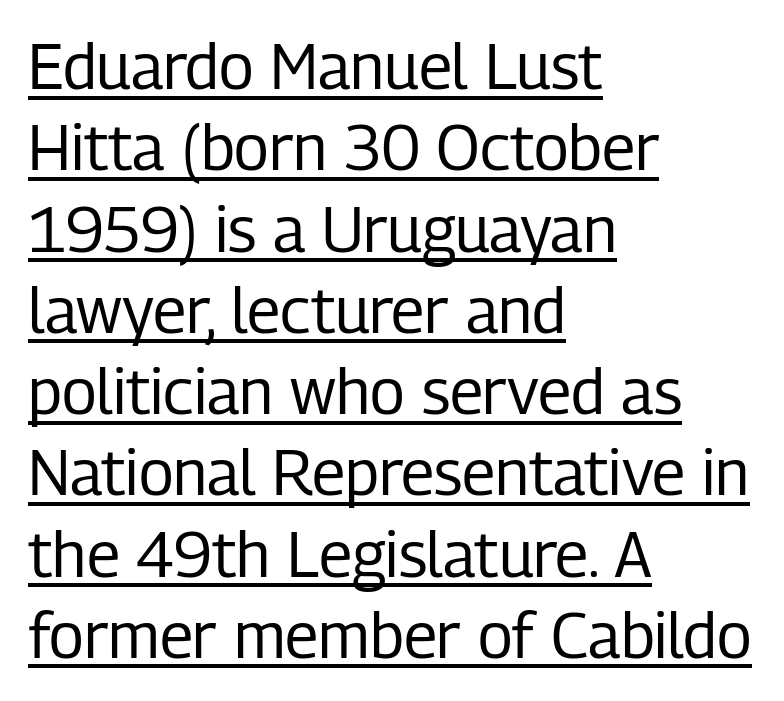
{"serif": "no", "italic": "no", "bold": "no", "weight": "regular", "width": "condensed", "stroke_contrast": "low", "x_height": "medium", "monospaced": "no", "underline": "yes", "align": "left", "line_spacing": "normal", "line_spacing_ratio": 1.29, "letter_spacing": "normal", "letter_spacing_em": 0.0, "glyph_px": 63}
